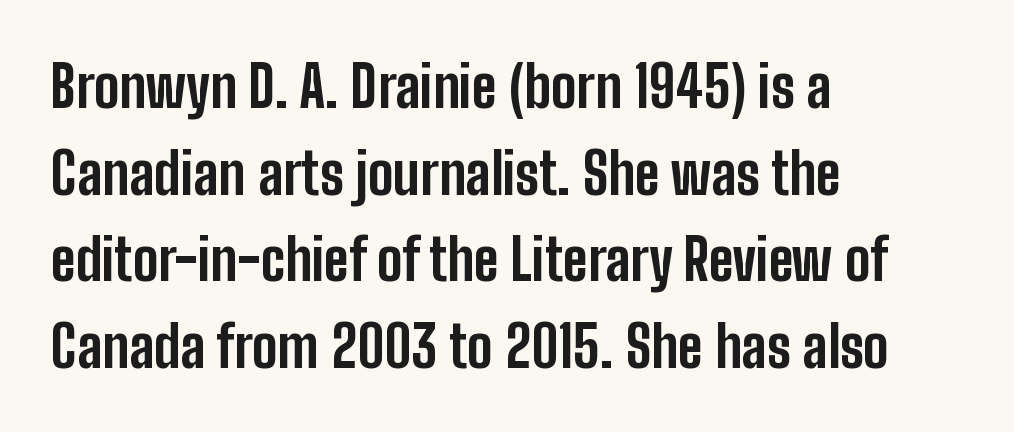
{"serif": "no", "italic": "no", "bold": "yes", "weight": "bold", "width": "condensed", "stroke_contrast": "low", "x_height": "medium", "monospaced": "no", "underline": "no", "align": "left", "line_spacing": "normal", "line_spacing_ratio": 1.52, "letter_spacing": "normal", "letter_spacing_em": 0.0, "glyph_px": 57}
